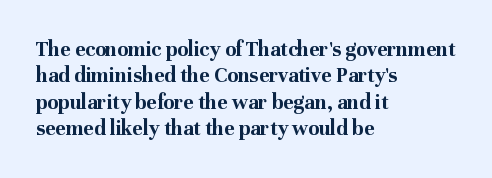
Stroke thickness is high; the sample reads as a true bold. Underline: absent. The horizontal fit of the characters is conventional and even. Do the letters lean? They stand straight. Horizontal alignment here is leftward, the default for most running prose.
